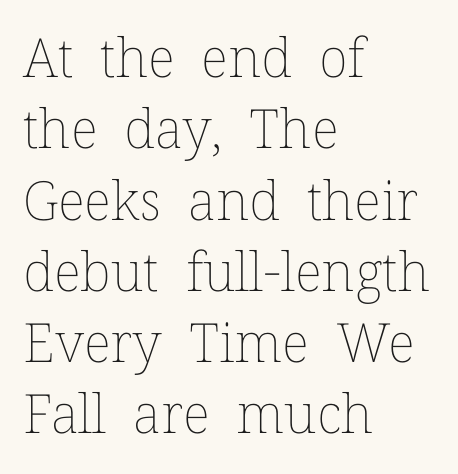
Think of a printed novel: that variable character pitch is what you see here. The horizontal fit of the characters is conventional and even. Do the letters lean? They stand straight. Typeset ragged right — the left edge is the straight one.
